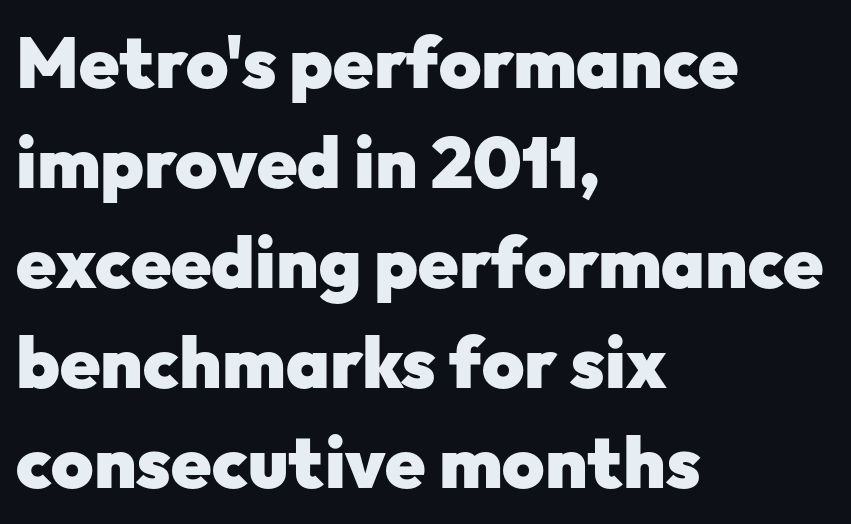
The image shows 72 px heavy sans-serif type, upright; set left-aligned, normal line spacing (1.39x), normal letter spacing, not underlined; low stroke contrast and a medium x-height.
